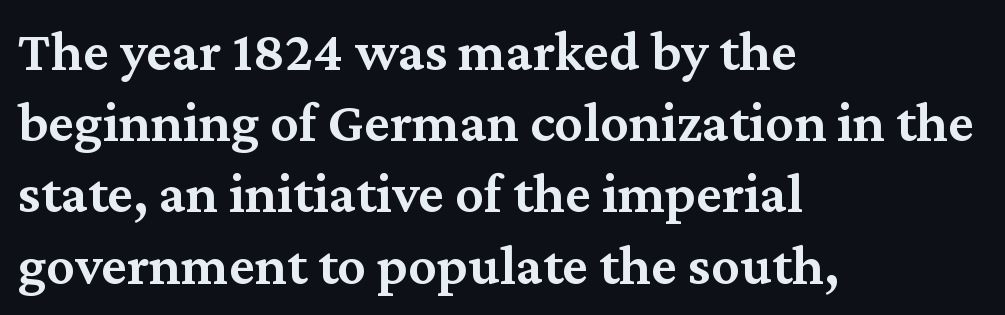
This sample has the flowing, uneven cadence of proportional lettering. The font is running at a semibold setting, under full bold. Classification — serif. Nobody touched the tracking dial on this one. The space between consecutive lines is moderate.
